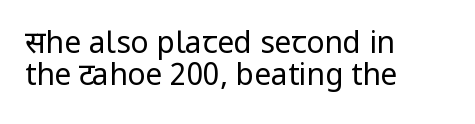
{"serif": "no", "italic": "no", "bold": "no", "weight": "regular", "width": "normal", "stroke_contrast": "low", "x_height": "medium", "monospaced": "no", "underline": "no", "align": "left", "line_spacing": "tight", "line_spacing_ratio": 1.08, "letter_spacing": "normal", "letter_spacing_em": 0.0, "glyph_px": 30}
